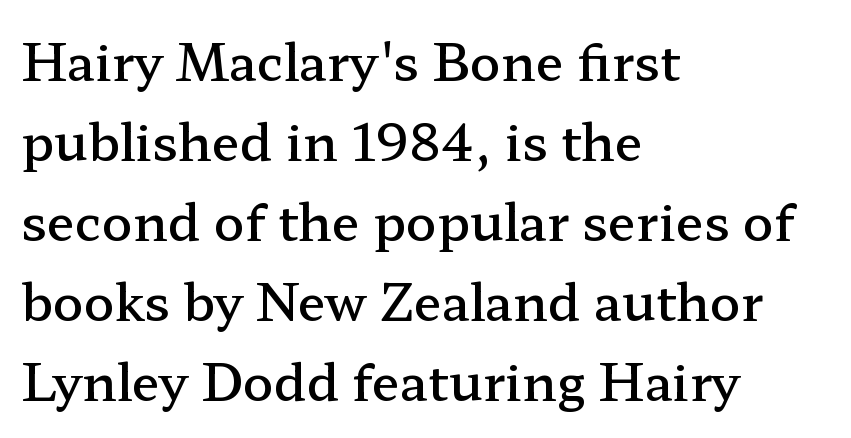
{"serif": "yes", "italic": "no", "bold": "semi", "weight": "semibold", "width": "wide", "stroke_contrast": "low", "x_height": "medium", "monospaced": "no", "underline": "no", "align": "left", "line_spacing": "normal", "line_spacing_ratio": 1.57, "letter_spacing": "normal", "letter_spacing_em": 0.0, "glyph_px": 51}
